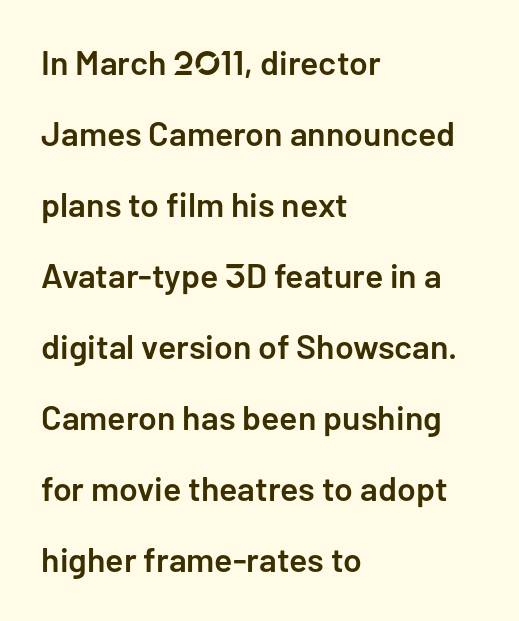
Q: Is the text bold? A: Semi-bold.
Q: Is the text italic (slanted)? A: No, it is upright.
Q: Is the typeface a serif or a sans-serif typeface? A: Sans-serif.
Q: Is the text underlined? A: No.
Q: How is the paragraph aligned? A: Left-aligned.
Q: Is the spacing between letters normal or unusually wide? A: Normal.
Q: Is the spacing between lines tight, normal or loose? A: Loose.
Q: Width (condensed, normal, or wide)? A: Normal.
Q: Stroke contrast? A: Low.
Q: x-height? A: Medium.
Q: Monospaced? A: No.
